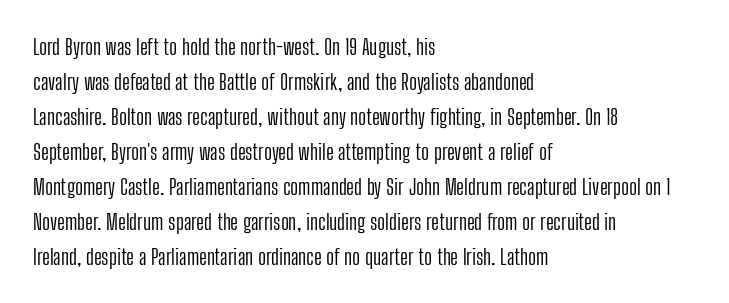
Q: Is the text bold? A: No.
Q: Is the text italic (slanted)? A: No, it is upright.
Q: Is the text underlined? A: No.
Q: How is the paragraph aligned? A: Left-aligned.
Q: Is the spacing between letters normal or unusually wide? A: Normal.
Q: Is the spacing between lines tight, normal or loose? A: Normal.
